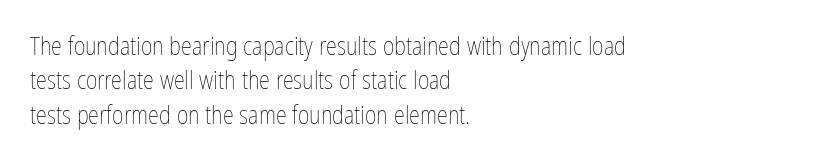
Q: Is the text bold? A: No.
Q: Is the text italic (slanted)? A: No, it is upright.
Q: Is the text underlined? A: No.
Q: How is the paragraph aligned? A: Left-aligned.
Q: Is the spacing between letters normal or unusually wide? A: Normal.
Q: Is the spacing between lines tight, normal or loose? A: Normal.
